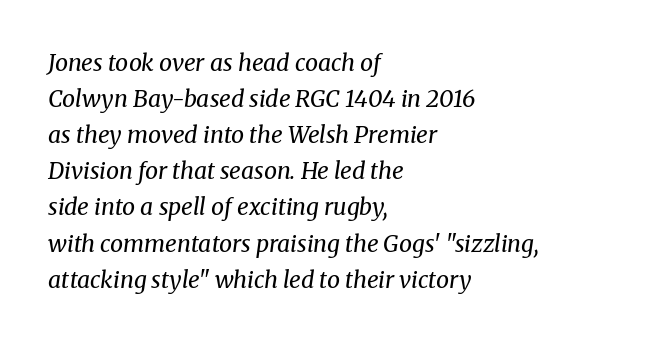
Stems here are at most as thick as an everyday book face. Standard letterfit; no display-style spreading of the glyphs. One glance says typical: line gaps are just what's usual. One-word summary of the alignment: left. Slant detected: the letters are inclined. Lines of text with bare space underneath.
